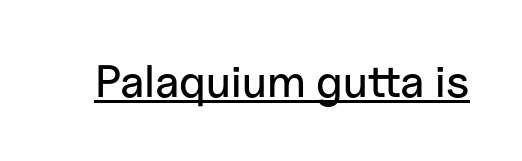
Q: Is the text italic (slanted)? A: No, it is upright.
Q: Is the typeface a serif or a sans-serif typeface? A: Sans-serif.
Q: Is the text underlined? A: Yes.
Q: Is the spacing between letters normal or unusually wide? A: Normal.
Q: Width (condensed, normal, or wide)? A: Normal.
Q: Stroke contrast? A: Low.
Q: x-height? A: Medium.
Q: Monospaced? A: No.
